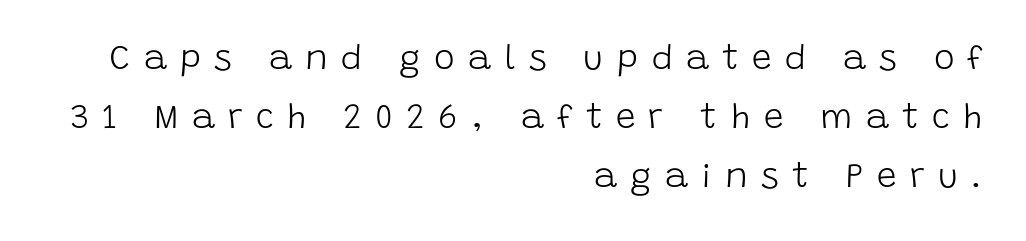
The image shows 35 px light sans-serif type, upright; set right-aligned, normal line spacing (1.69x), unusually wide letter spacing (+0.38 em), not underlined; low stroke contrast and a large x-height.
